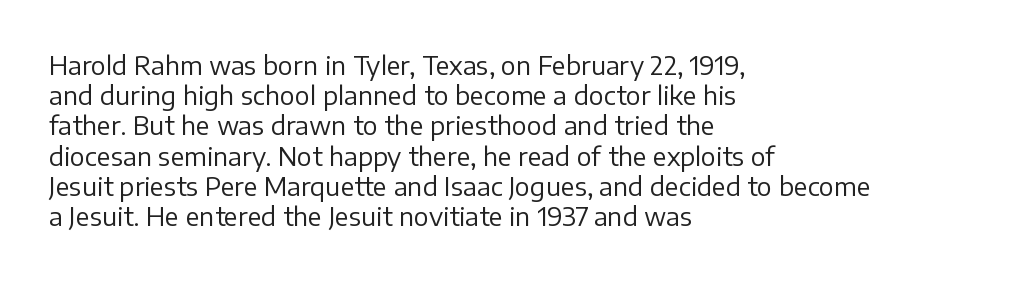
In terms of posture, this sample is upright. The rendering keeps characters at their native spacing. Caption: face not bold, strokes unweighted. The string is rendered with underlining switched off. Horizontal alignment here is leftward, the default for most running prose.
